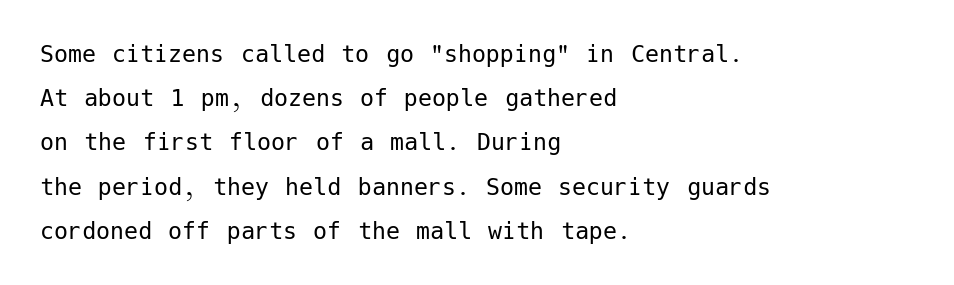
{"serif": "no", "italic": "no", "bold": "no", "weight": "regular", "width": "normal", "stroke_contrast": "low", "x_height": "medium", "underline": "no", "align": "left", "line_spacing": "normal", "line_spacing_ratio": 1.58, "letter_spacing": "normal", "letter_spacing_em": 0.0, "glyph_px": 28}
